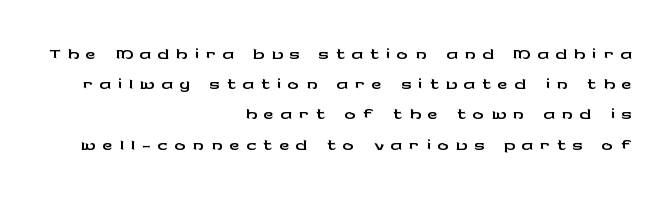
Q: Is the text italic (slanted)? A: No, it is upright.
Q: Is the typeface a serif or a sans-serif typeface? A: Sans-serif.
Q: Is the text underlined? A: No.
Q: How is the paragraph aligned? A: Right-aligned.
Q: Is the spacing between letters normal or unusually wide? A: Unusually wide.
Q: Is the spacing between lines tight, normal or loose? A: Tight.
Q: Width (condensed, normal, or wide)? A: Wide.
Q: Stroke contrast? A: Low.
Q: x-height? A: Medium.
Q: Monospaced? A: No.
